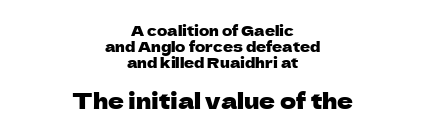
The image shows 22 px text type, upright; set centered, tight line spacing (1.15x), normal letter spacing, not underlined; the second (bottom) block is 1.57x larger.
